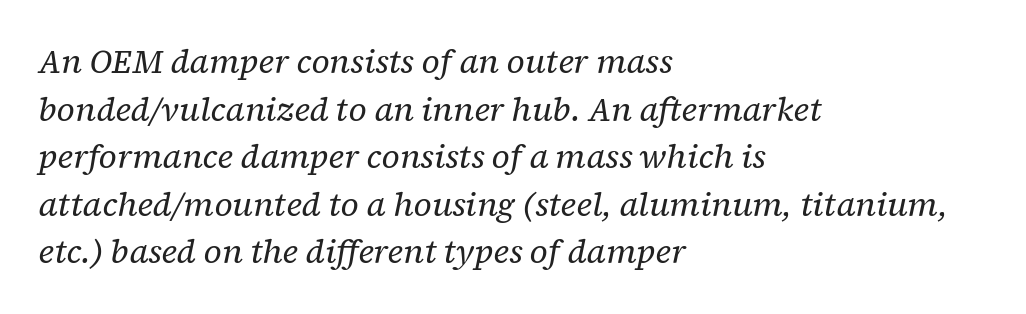
Q: Is the text bold? A: No.
Q: Is the text italic (slanted)? A: Yes, it leans right by about 12 degrees.
Q: Is the typeface a serif or a sans-serif typeface? A: Serif.
Q: Is the text underlined? A: No.
Q: How is the paragraph aligned? A: Left-aligned.
Q: Is the spacing between letters normal or unusually wide? A: Normal.
Q: Is the spacing between lines tight, normal or loose? A: Normal.
Q: Width (condensed, normal, or wide)? A: Normal.
Q: Stroke contrast? A: Low.
Q: x-height? A: Medium.
Q: Monospaced? A: No.
